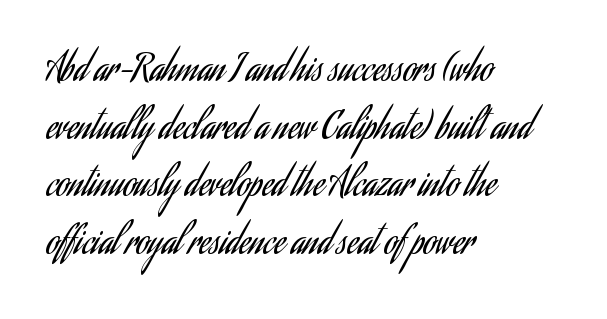
Q: Is the text bold? A: No.
Q: Is the text italic (slanted)? A: Yes.
Q: Is the typeface a serif or a sans-serif typeface? A: Sans-serif.
Q: Is the text underlined? A: No.
Q: How is the paragraph aligned? A: Left-aligned.
Q: Is the spacing between letters normal or unusually wide? A: Normal.
Q: Is the spacing between lines tight, normal or loose? A: Normal.
Q: Width (condensed, normal, or wide)? A: Condensed.
Q: Stroke contrast? A: Low.
Q: x-height? A: Small.
Q: Monospaced? A: No.
